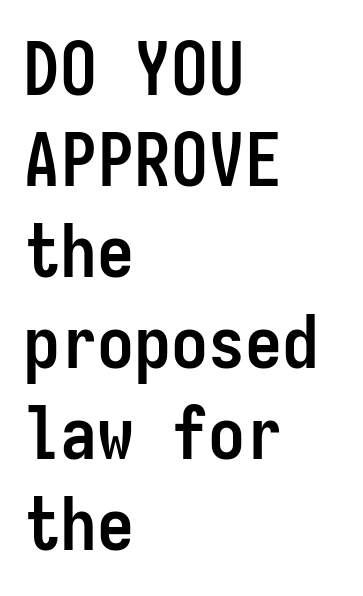
Each glyph is drawn with heavy, bold strokes. You can tell from the bare stems that sans-serif type was used. Unlike italic type, these characters show no tilt at all. Does the copy run flush right? No — it runs flush left. Honestly, the letter spacing is just normal — you wouldn't notice it.
